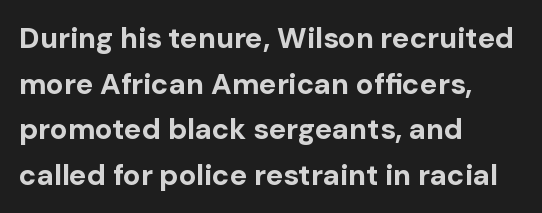
The image shows 29 px bold sans-serif type, upright; set left-aligned, normal line spacing (1.57x), normal letter spacing, not underlined; low stroke contrast and a medium x-height.
